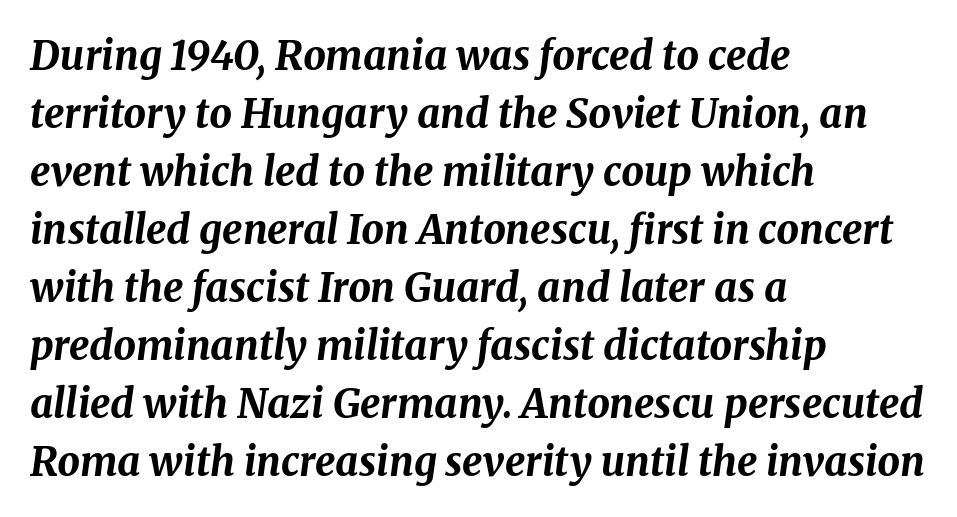
{"italic": "yes", "lean": "right", "slant_degrees": 8, "bold": "yes", "weight": "bold", "width": "normal", "stroke_contrast": "medium", "x_height": "medium", "monospaced": "no", "underline": "no", "align": "left", "line_spacing": "normal", "line_spacing_ratio": 1.45, "letter_spacing": "normal", "letter_spacing_em": 0.0, "glyph_px": 40}
